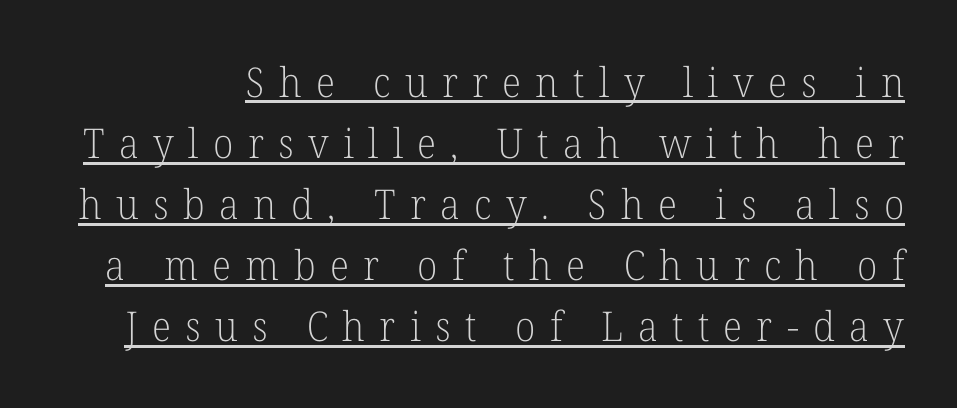
Q: Is the text bold? A: No.
Q: Is the text italic (slanted)? A: No, it is upright.
Q: Is the typeface a serif or a sans-serif typeface? A: Serif.
Q: Is the text underlined? A: Yes.
Q: Is the spacing between letters normal or unusually wide? A: Unusually wide.
Q: Is the spacing between lines tight, normal or loose? A: Normal.
Q: Width (condensed, normal, or wide)? A: Normal.
Q: Stroke contrast? A: Low.
Q: x-height? A: Medium.
Q: Monospaced? A: No.
